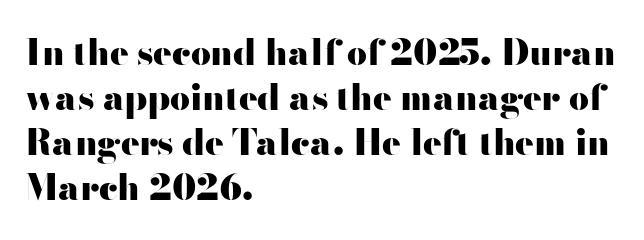
The image shows 35 px heavy, wide sans-serif type, upright; set left-aligned, normal line spacing (1.29x), normal letter spacing, not underlined; high stroke contrast and a small x-height.
